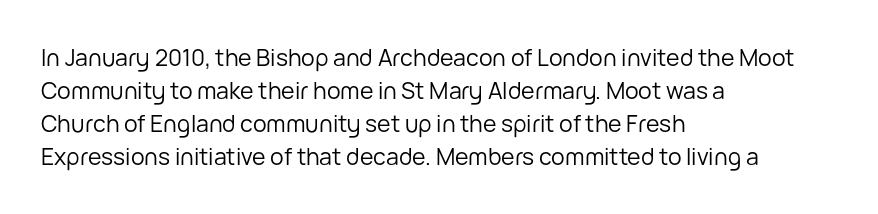
Does extra space separate the letters? No, they use regular spacing. The rendering anchors every line to the left-hand side. The axis of the letterforms is exactly vertical. These lines sit exactly where default settings would place them. Ink coverage per letter is moderate at most. Bare-footed words on every line.
